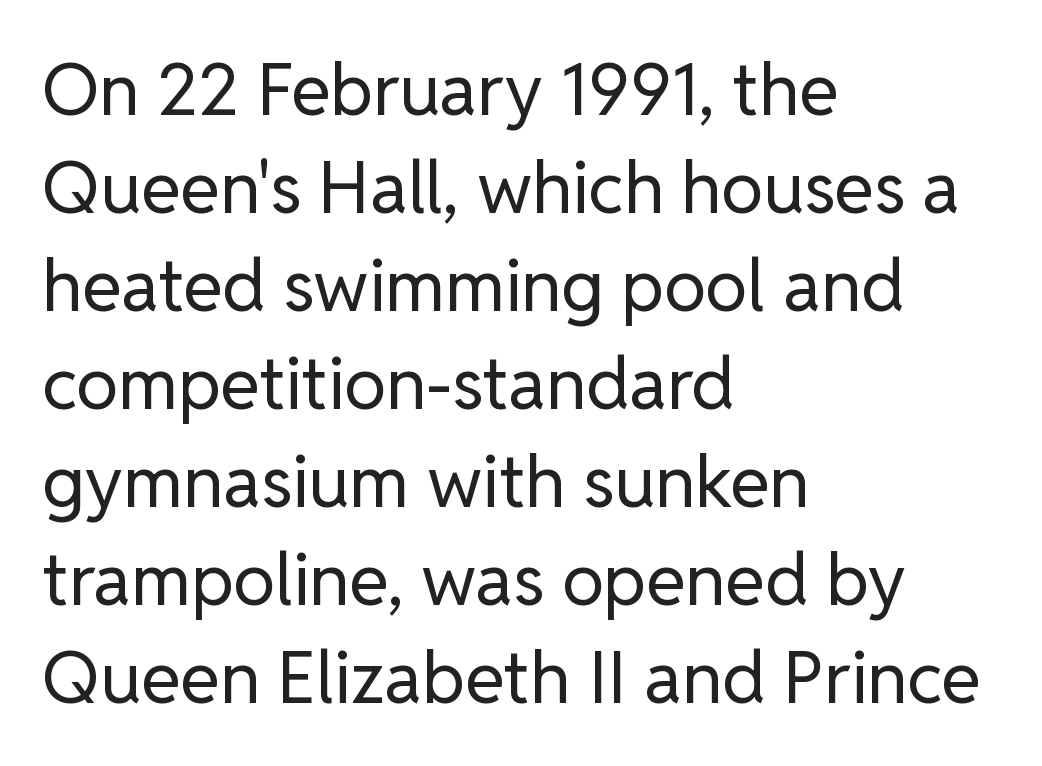
The image shows 72 px regular-weight sans-serif type, upright; set left-aligned, normal line spacing (1.36x), normal letter spacing, not underlined; low stroke contrast and a medium x-height.
